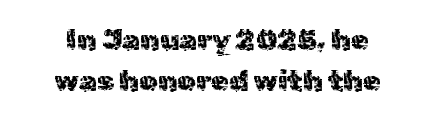
The image shows 29 px regular-weight sans-serif type, upright; set centered, normal line spacing (1.41x), normal letter spacing, not underlined; a medium x-height.
